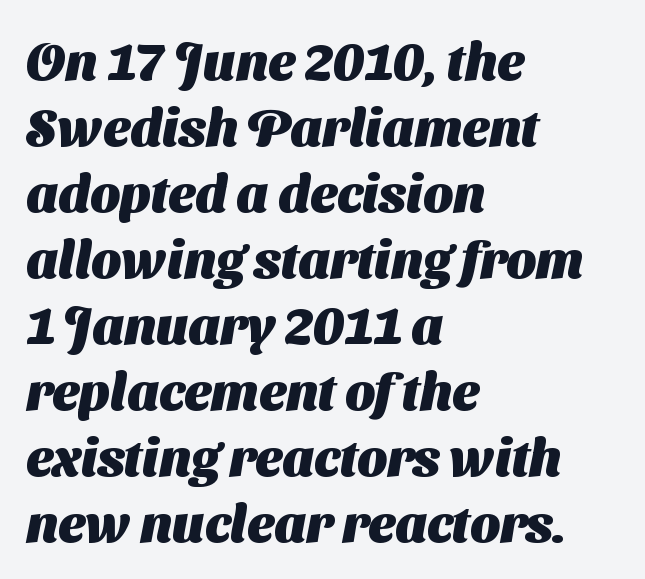
The image shows 52 px heavy sans-serif type; set left-aligned, normal line spacing (1.27x), normal letter spacing, not underlined; medium stroke contrast and a medium x-height.
